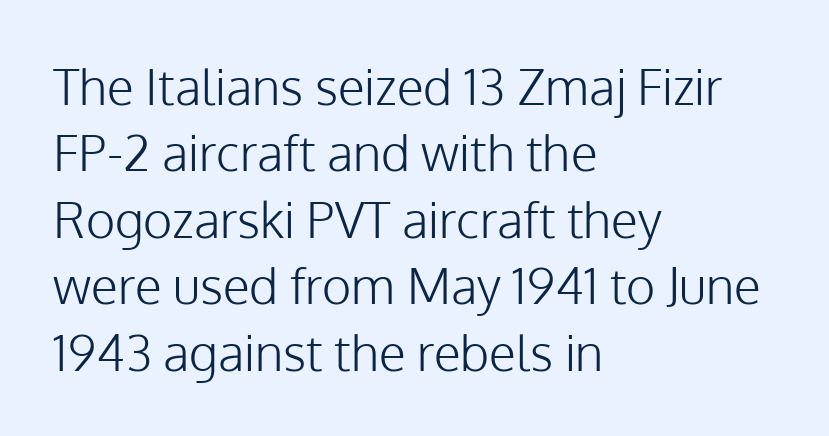
Q: Is the text bold? A: No.
Q: Is the text italic (slanted)? A: No, it is upright.
Q: Is the typeface a serif or a sans-serif typeface? A: Sans-serif.
Q: Is the text underlined? A: No.
Q: How is the paragraph aligned? A: Left-aligned.
Q: Is the spacing between letters normal or unusually wide? A: Normal.
Q: Is the spacing between lines tight, normal or loose? A: Normal.
Q: Width (condensed, normal, or wide)? A: Normal.
Q: Stroke contrast? A: Low.
Q: x-height? A: Medium.
Q: Monospaced? A: No.
